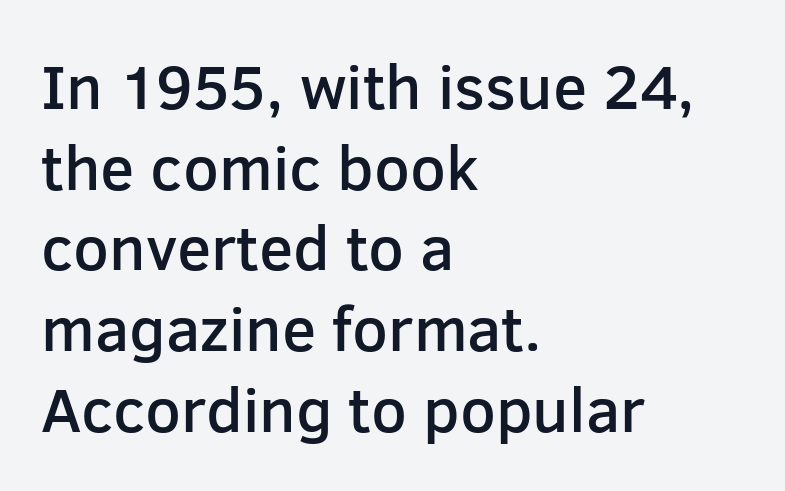
Q: Is the text bold? A: Semi-bold.
Q: Is the text italic (slanted)? A: No, it is upright.
Q: Is the typeface a serif or a sans-serif typeface? A: Sans-serif.
Q: Is the text underlined? A: No.
Q: How is the paragraph aligned? A: Left-aligned.
Q: Is the spacing between letters normal or unusually wide? A: Normal.
Q: Is the spacing between lines tight, normal or loose? A: Normal.
Q: Width (condensed, normal, or wide)? A: Normal.
Q: Stroke contrast? A: Low.
Q: x-height? A: Medium.
Q: Monospaced? A: No.
